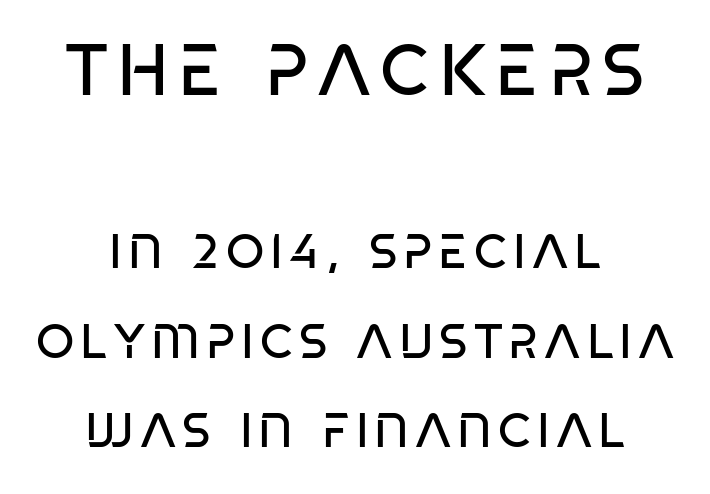
{"serif": "no", "bold": "no", "weight": "regular", "width": "condensed", "stroke_contrast": "low", "x_height": "large", "monospaced": "no", "underline": "no", "align": "center", "line_spacing_ratio": 1.83, "larger_block": "first", "size_ratio": 1.49, "glyph_px": 73}
